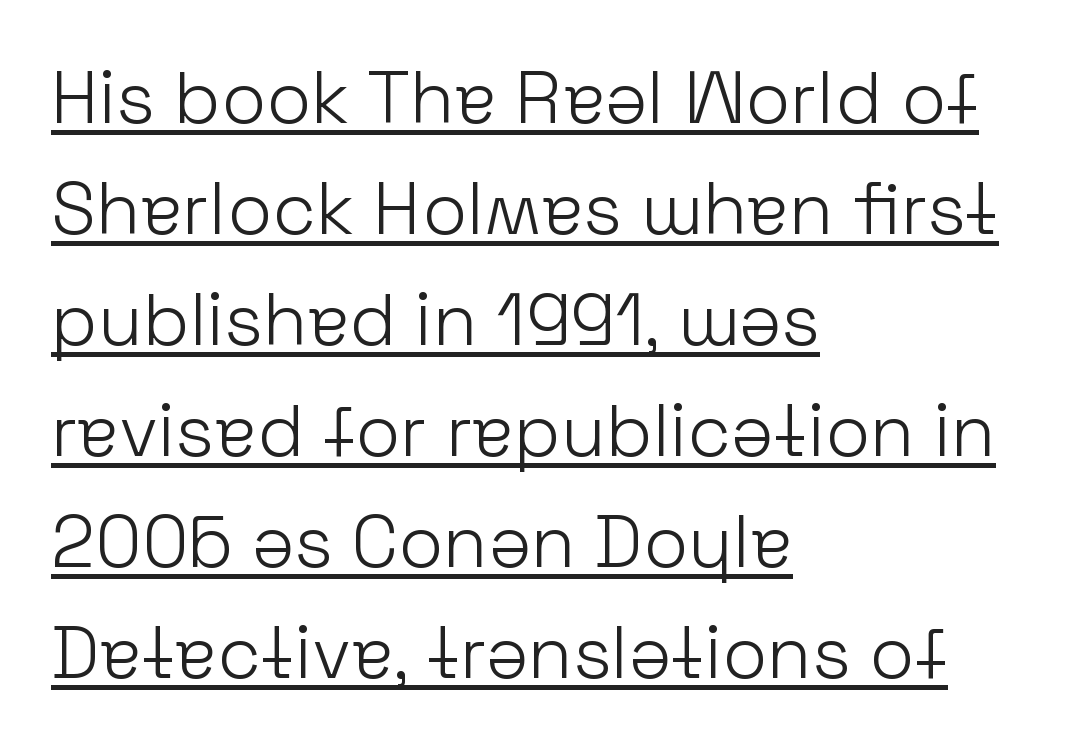
The image shows 73 px light sans-serif type, upright; set left-aligned, normal line spacing (1.52x), normal letter spacing, underlined; low stroke contrast and a medium x-height.
